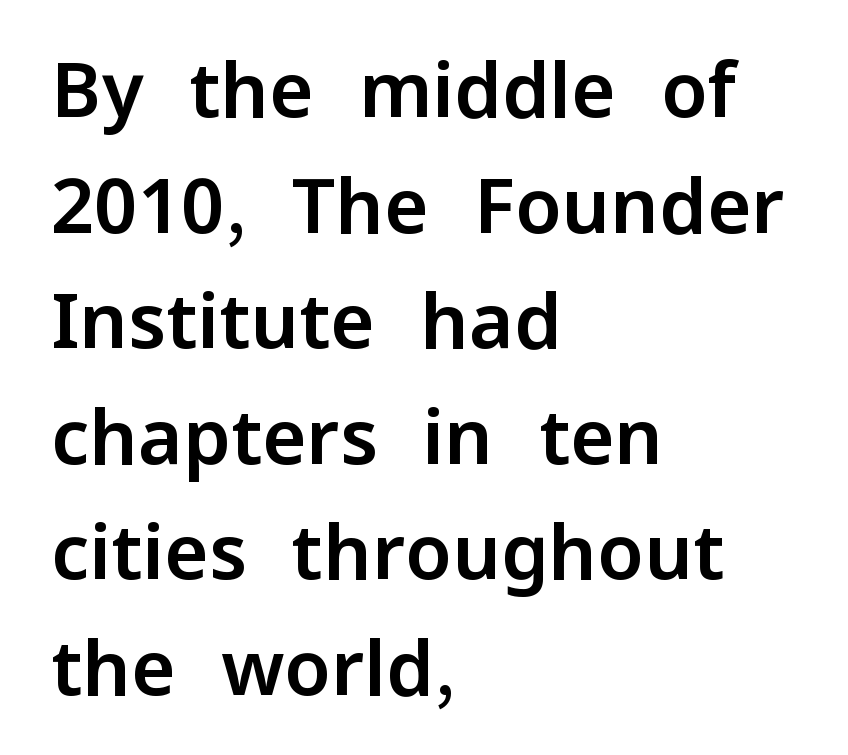
Q: Is the text italic (slanted)? A: No, it is upright.
Q: Is the typeface a serif or a sans-serif typeface? A: Sans-serif.
Q: Is the text underlined? A: No.
Q: How is the paragraph aligned? A: Left-aligned.
Q: Is the spacing between letters normal or unusually wide? A: Normal.
Q: Is the spacing between lines tight, normal or loose? A: Normal.
Q: Width (condensed, normal, or wide)? A: Normal.
Q: Stroke contrast? A: Low.
Q: x-height? A: Medium.
Q: Monospaced? A: No.
